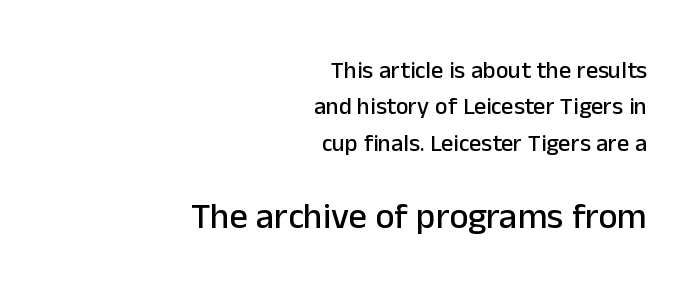
Q: Is the text italic (slanted)? A: No, it is upright.
Q: Is the typeface a serif or a sans-serif typeface? A: Sans-serif.
Q: Is the text underlined? A: No.
Q: How is the paragraph aligned? A: Right-aligned.
Q: Is the spacing between letters normal or unusually wide? A: Normal.
Q: Is the spacing between lines tight, normal or loose? A: Normal.
Q: Which block of text is set in a larger size, the first (top) or the second (bottom)? A: The second (bottom) one.
Q: Width (condensed, normal, or wide)? A: Normal.
Q: Stroke contrast? A: Low.
Q: x-height? A: Medium.
Q: Monospaced? A: No.
